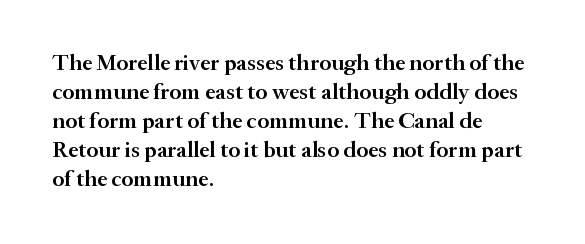
The image shows 23 px text type, upright; set left-aligned, normal line spacing (1.26x), normal letter spacing, not underlined.
